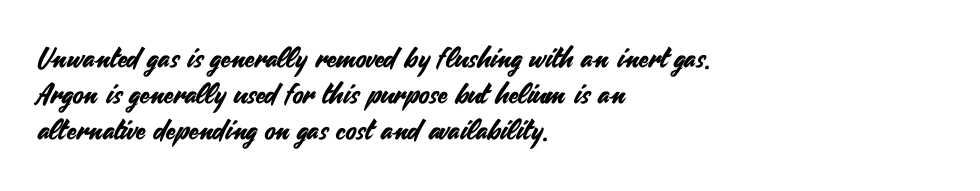
{"serif": "no", "width": "normal", "stroke_contrast": "medium", "x_height": "small", "monospaced": "no", "underline": "no", "align": "left", "line_spacing": "normal", "line_spacing_ratio": 1.28, "letter_spacing": "normal", "letter_spacing_em": 0.0, "glyph_px": 28}
